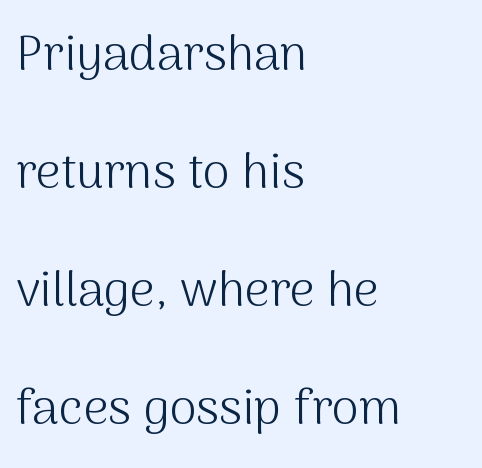
These lines were composed using upright roman letters. Think of a printed novel: that variable character pitch is what you see here. The typeface has the unassuming heft of standard copy or less. If you drew a ruler down the left edge, every line would touch it. Compared with typical body copy, the letter spacing here is the same. Underline: absent.
